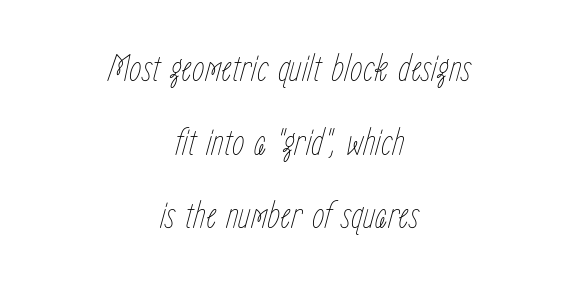
{"italic": "yes", "lean": "right", "slant_degrees": 15, "bold": "no", "weight": "thin", "width": "condensed", "stroke_contrast": "low", "x_height": "medium", "monospaced": "no", "underline": "no", "align": "center", "line_spacing_ratio": 1.84, "letter_spacing": "normal", "letter_spacing_em": 0.0, "glyph_px": 40}
